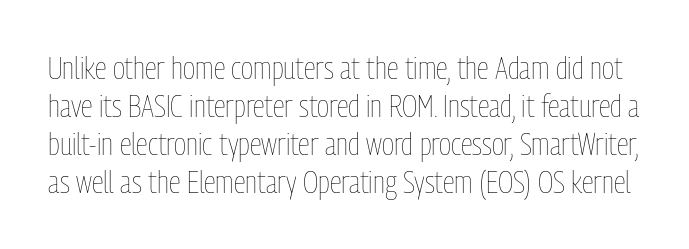
The image shows 31 px thin, condensed type, upright; set line spacing 1.23x, normal letter spacing, not underlined; low stroke contrast and a medium x-height.
